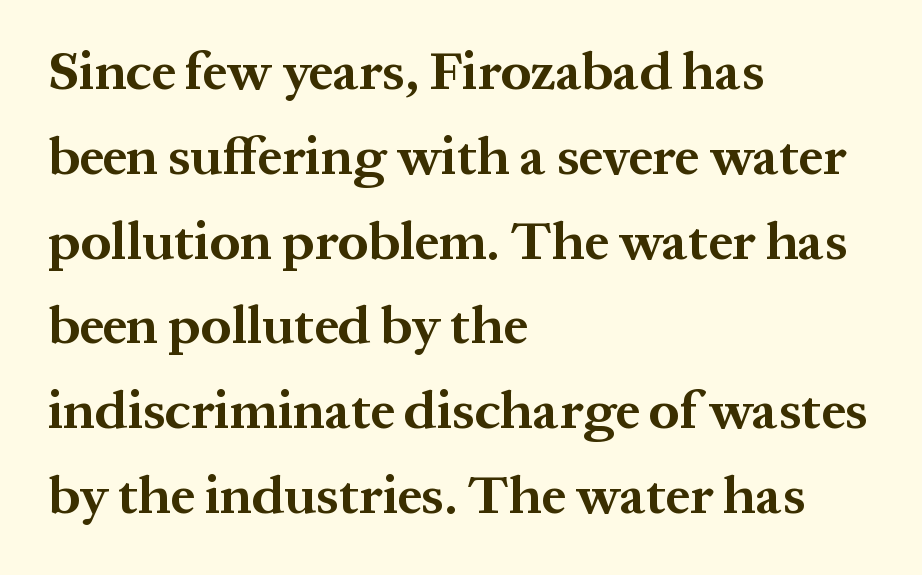
The image shows 54 px bold serif type, upright; set left-aligned, normal line spacing (1.57x), normal letter spacing, not underlined; medium stroke contrast and a medium x-height.
